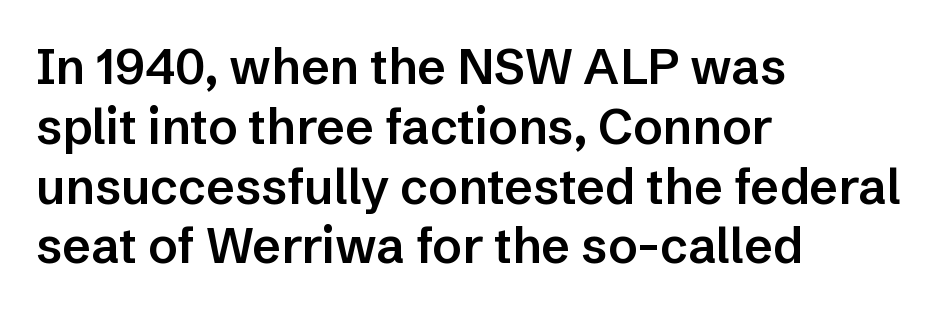
Q: Is the text bold? A: Semi-bold.
Q: Is the text italic (slanted)? A: No, it is upright.
Q: Is the typeface a serif or a sans-serif typeface? A: Sans-serif.
Q: Is the text underlined? A: No.
Q: How is the paragraph aligned? A: Left-aligned.
Q: Is the spacing between letters normal or unusually wide? A: Normal.
Q: Width (condensed, normal, or wide)? A: Normal.
Q: Stroke contrast? A: Low.
Q: x-height? A: Medium.
Q: Monospaced? A: No.
